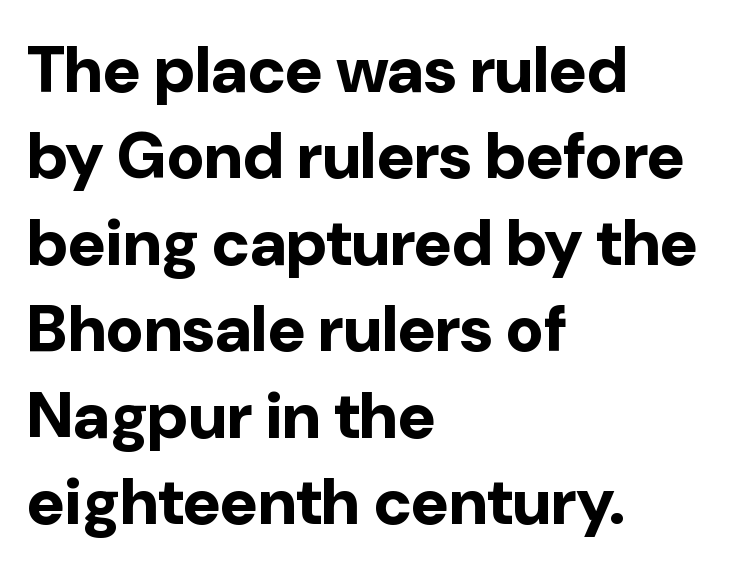
Q: Is the text bold? A: Yes.
Q: Is the text italic (slanted)? A: No, it is upright.
Q: Is the typeface a serif or a sans-serif typeface? A: Sans-serif.
Q: Is the text underlined? A: No.
Q: How is the paragraph aligned? A: Left-aligned.
Q: Is the spacing between letters normal or unusually wide? A: Normal.
Q: Is the spacing between lines tight, normal or loose? A: Normal.
Q: Width (condensed, normal, or wide)? A: Normal.
Q: Stroke contrast? A: Low.
Q: x-height? A: Medium.
Q: Monospaced? A: No.
